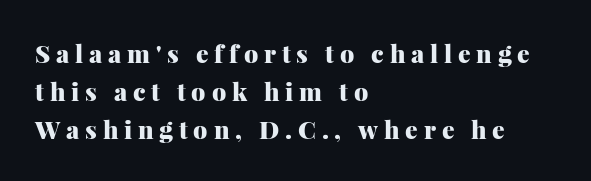
The image shows 25 px bold type, upright; set left-aligned, normal line spacing (1.52x), unusually wide letter spacing (+0.23 em), not underlined.
